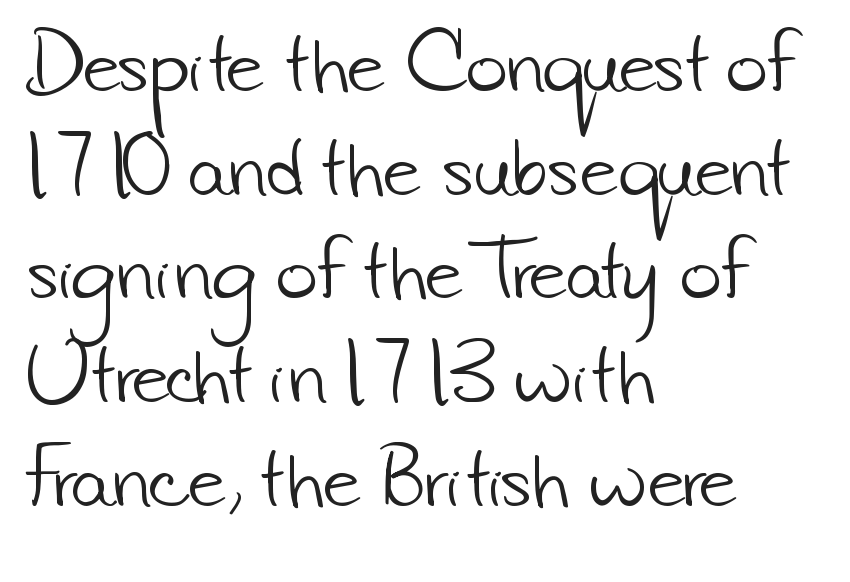
The image shows 71 px light sans-serif type; set left-aligned, normal line spacing (1.46x), normal letter spacing, not underlined; low stroke contrast and a small x-height.
